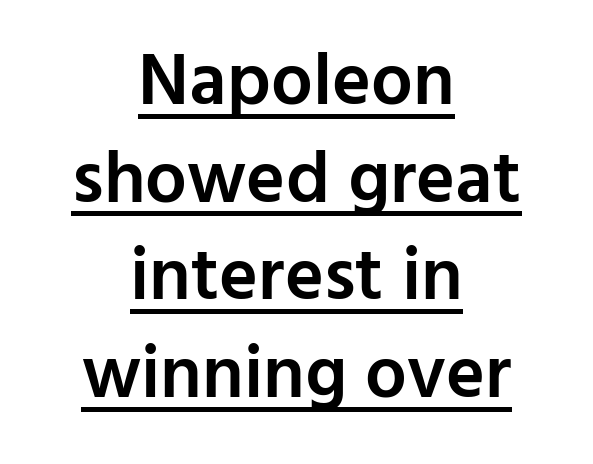
The image shows 74 px semibold sans-serif type, upright; set centered, normal line spacing (1.32x), normal letter spacing, underlined; low stroke contrast and a medium x-height.
